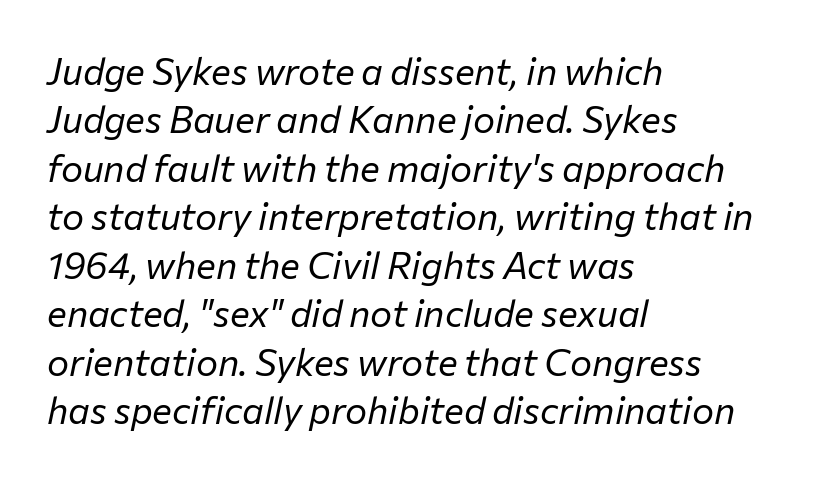
Q: Is the text bold? A: No.
Q: Is the text italic (slanted)? A: Yes, it leans right by about 12 degrees.
Q: Is the text underlined? A: No.
Q: How is the paragraph aligned? A: Left-aligned.
Q: Is the spacing between letters normal or unusually wide? A: Normal.
Q: Is the spacing between lines tight, normal or loose? A: Normal.
Q: Width (condensed, normal, or wide)? A: Normal.
Q: Stroke contrast? A: Low.
Q: x-height? A: Medium.
Q: Monospaced? A: No.
